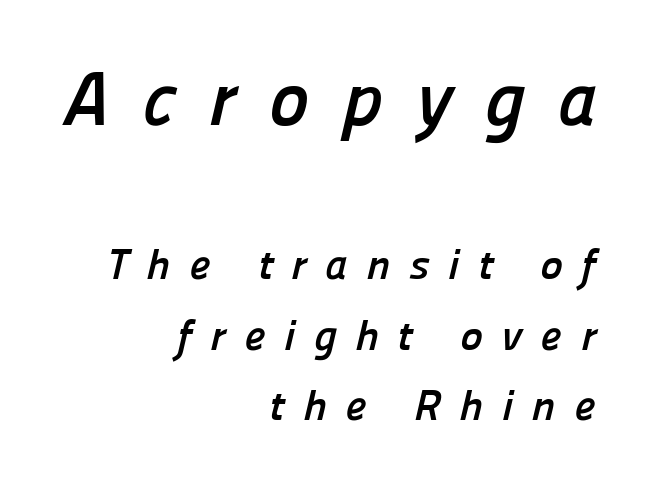
The image shows 76 px semibold sans-serif type; set right-aligned, normal line spacing (1.64x), unusually wide letter spacing (+0.43 em), not underlined; the first (top) block is 1.77x larger; low stroke contrast and a medium x-height.
